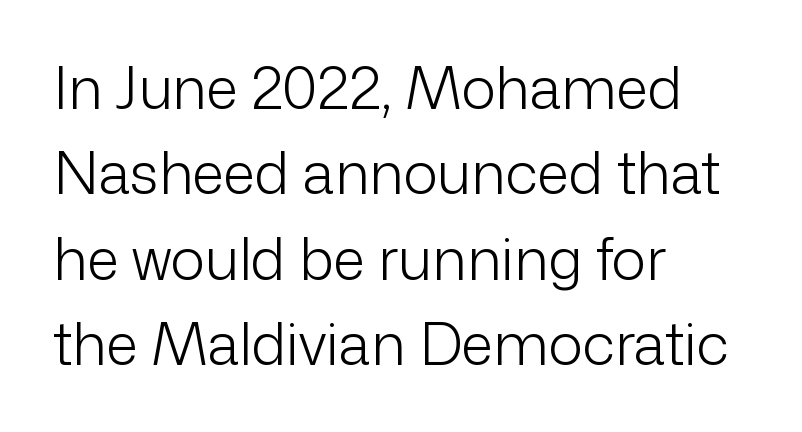
{"serif": "no", "italic": "no", "bold": "no", "weight": "light", "width": "normal", "stroke_contrast": "low", "x_height": "medium", "monospaced": "no", "underline": "no", "align": "left", "line_spacing": "normal", "line_spacing_ratio": 1.47, "letter_spacing": "normal", "letter_spacing_em": 0.0, "glyph_px": 58}
